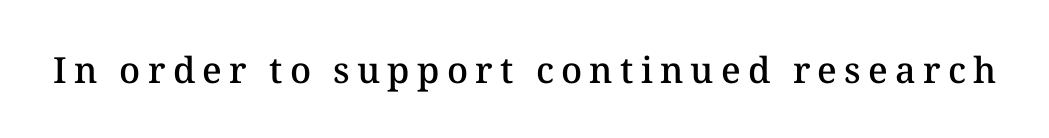
The gaps between neighbouring characters are conspicuously large. Each row of text sits above clean, open space. This sample has the flowing, uneven cadence of proportional lettering. Italic: no, the glyphs are upright roman. A somewhat darkened texture: the type is semibold rather than bold.
